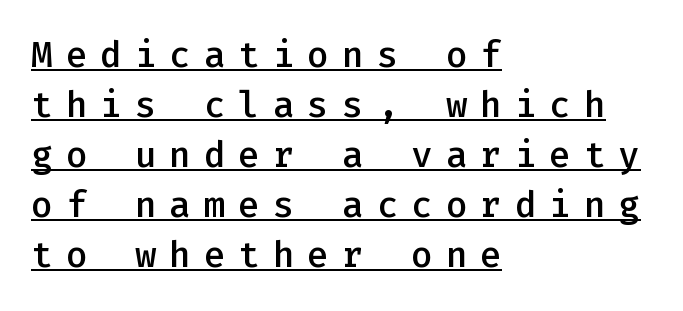
{"serif": "no", "italic": "no", "bold": "semi", "weight": "semibold", "width": "normal", "stroke_contrast": "low", "x_height": "medium", "monospaced": "yes", "underline": "yes", "align": "left", "line_spacing": "normal", "line_spacing_ratio": 1.39, "letter_spacing": "wide", "letter_spacing_em": 0.36, "glyph_px": 36}
